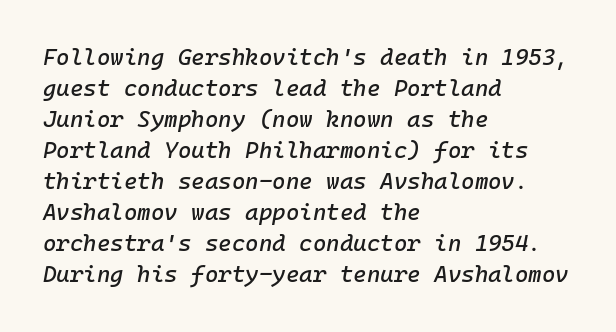
Italic: yes, the glyphs are oblique. In terms of letterspacing, this is plain default setting. One-word summary of the alignment: left. Any mark beneath the type? The region is blank.
